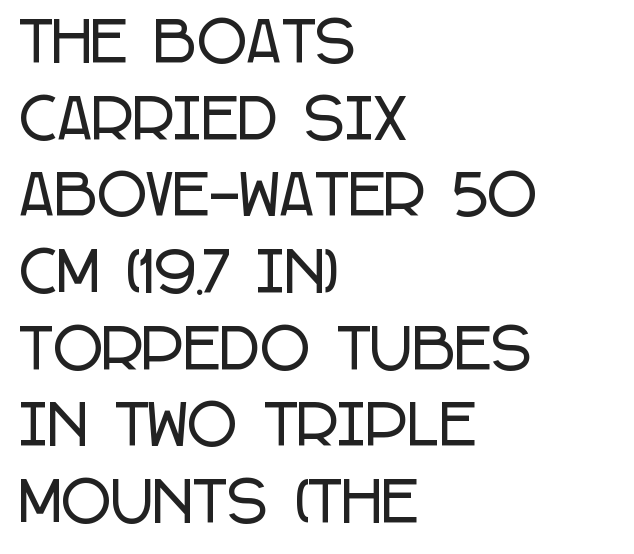
{"serif": "no", "italic": "no", "width": "condensed", "stroke_contrast": "low", "x_height": "large", "monospaced": "no", "underline": "no", "align": "left", "line_spacing": "normal", "line_spacing_ratio": 1.42, "letter_spacing": "normal", "letter_spacing_em": 0.0, "glyph_px": 54}
